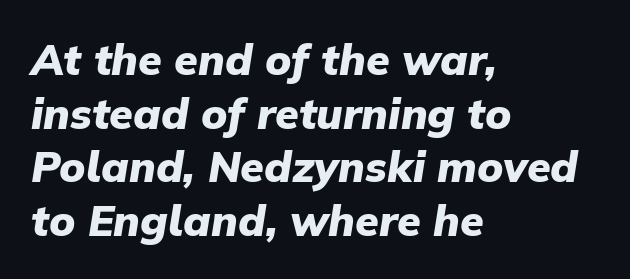
{"italic": "yes", "lean": "right", "slant_degrees": 9, "bold": "yes", "weight": "heavy", "width": "normal", "stroke_contrast": "low", "x_height": "medium", "monospaced": "no", "underline": "no", "align": "left", "line_spacing": "normal", "line_spacing_ratio": 1.25, "letter_spacing": "normal", "letter_spacing_em": 0.0, "glyph_px": 43}
